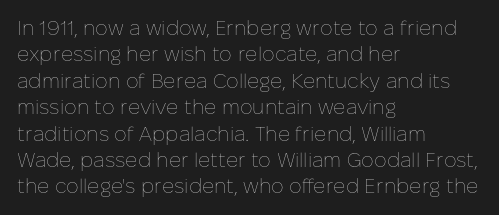
Q: Is the text bold? A: No.
Q: Is the text italic (slanted)? A: No, it is upright.
Q: Is the text underlined? A: No.
Q: How is the paragraph aligned? A: Left-aligned.
Q: Is the spacing between letters normal or unusually wide? A: Normal.
Q: Is the spacing between lines tight, normal or loose? A: Normal.
